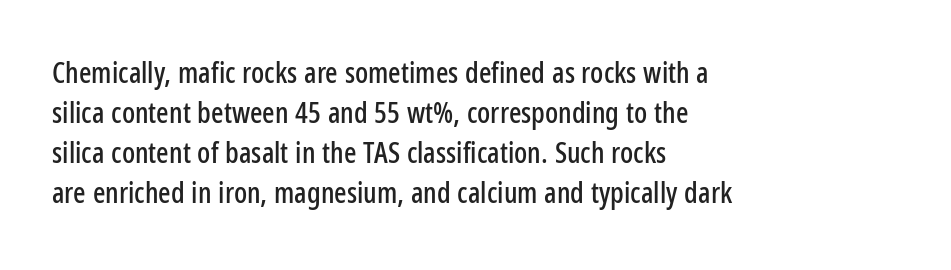
Q: Is the text italic (slanted)? A: No, it is upright.
Q: Is the typeface a serif or a sans-serif typeface? A: Sans-serif.
Q: Is the text underlined? A: No.
Q: How is the paragraph aligned? A: Left-aligned.
Q: Is the spacing between letters normal or unusually wide? A: Normal.
Q: Is the spacing between lines tight, normal or loose? A: Normal.
Q: Width (condensed, normal, or wide)? A: Condensed.
Q: Stroke contrast? A: Low.
Q: x-height? A: Medium.
Q: Monospaced? A: No.
